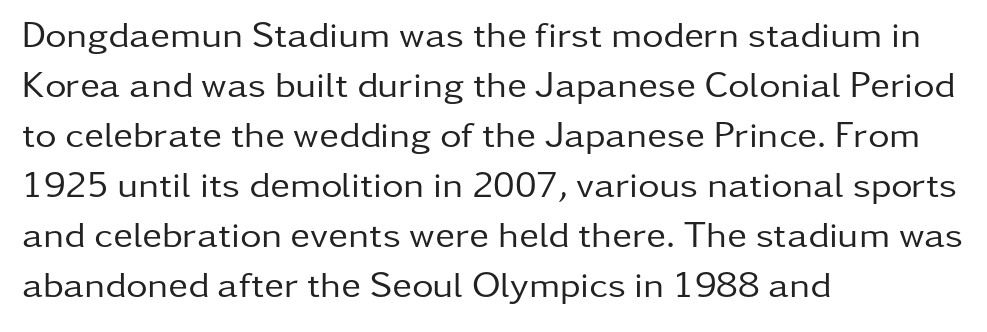
The image shows 37 px regular-weight sans-serif type, upright; set left-aligned, normal line spacing (1.35x), normal letter spacing, not underlined; low stroke contrast and a medium x-height.
